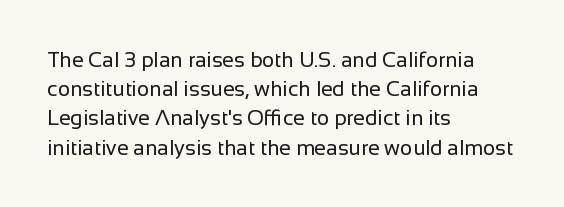
Tracking here is standard; glyphs follow each other at the usual distance. Heft: none added — not bold. These lines are set flush left with a ragged right edge. The letters stand straight up with perfectly vertical stems. Has an underline been added? It has not.
